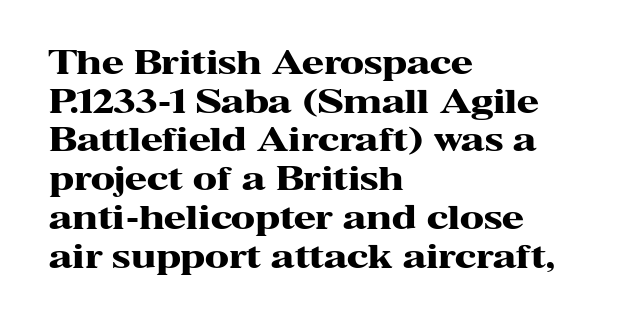
The image shows 32 px heavy, wide serif type, upright; set left-aligned, line spacing 1.21x, normal letter spacing, not underlined; high stroke contrast and a medium x-height.
